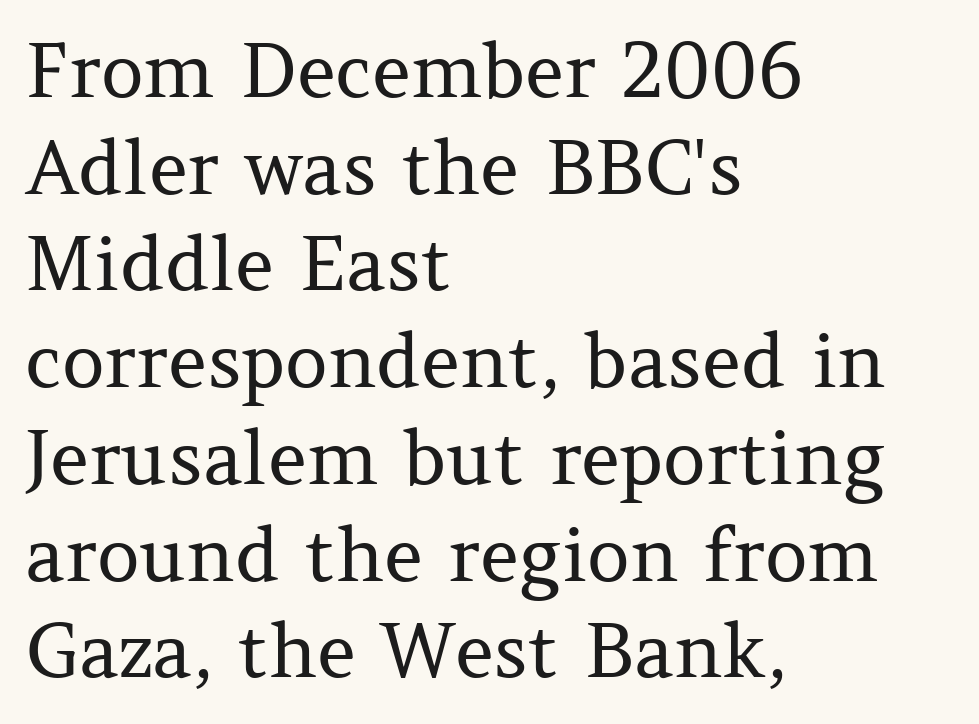
Q: Is the text bold? A: No.
Q: Is the text italic (slanted)? A: No, it is upright.
Q: Is the typeface a serif or a sans-serif typeface? A: Serif.
Q: Is the text underlined? A: No.
Q: How is the paragraph aligned? A: Left-aligned.
Q: Is the spacing between letters normal or unusually wide? A: Normal.
Q: Is the spacing between lines tight, normal or loose? A: Normal.
Q: Width (condensed, normal, or wide)? A: Normal.
Q: Stroke contrast? A: Medium.
Q: x-height? A: Medium.
Q: Monospaced? A: No.
